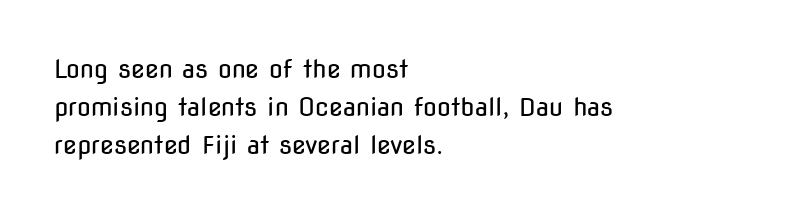
The font's upright variant was chosen for this text. The specimen omits any rule beneath the text block's lines. All the whitespace from short lines collects on the right. Tracking here is standard; glyphs follow each other at the usual distance.
